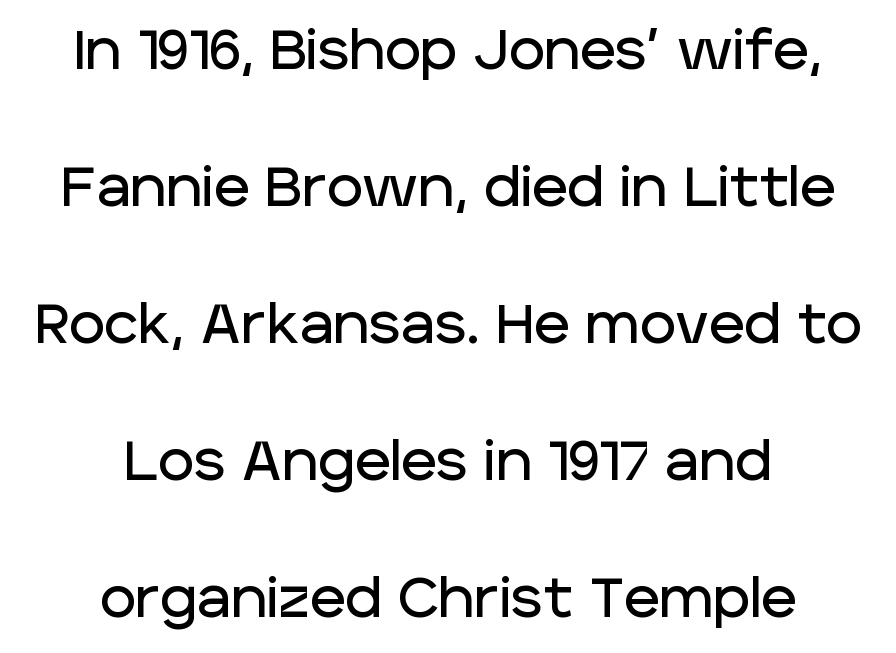
Think of a printed novel: that variable character pitch is what you see here. Caption: multi-line text, centered on the measure. Reading down the column, the eye jumps a long way to each next line. If you drew a line through each stem, it would be perfectly vertical.
